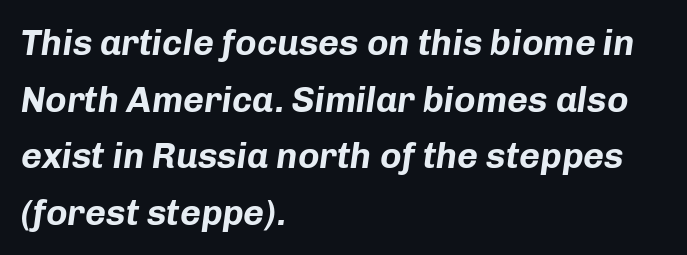
The image shows 36 px bold type, italic (leaning right); set left-aligned, normal line spacing (1.57x), normal letter spacing, not underlined; low stroke contrast and a medium x-height.
